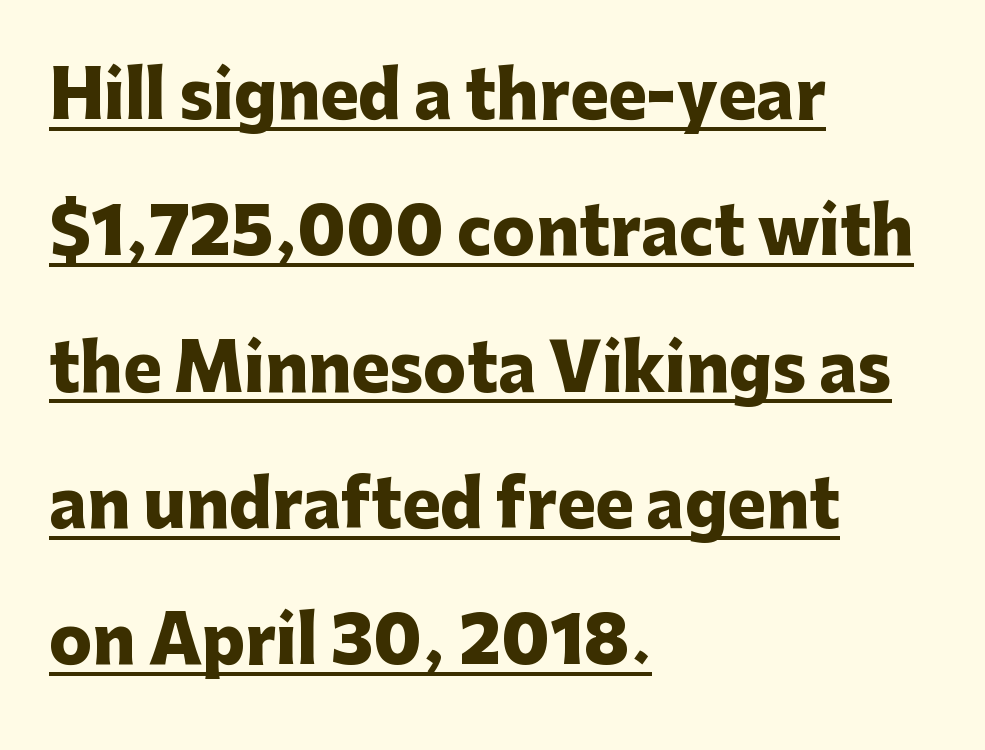
The image shows 64 px heavy sans-serif type, upright; set left-aligned, loose line spacing (2.13x), normal letter spacing, underlined; low stroke contrast and a medium x-height.
